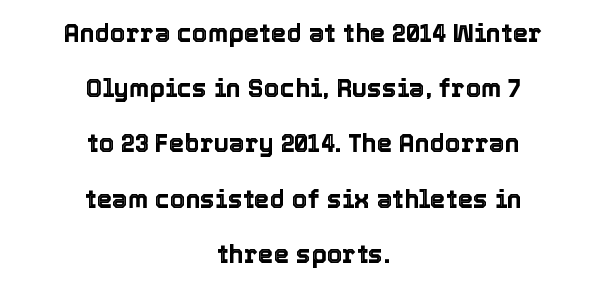
The image shows 25 px text type, upright; set centered, loose line spacing (2.21x), normal letter spacing, not underlined.
